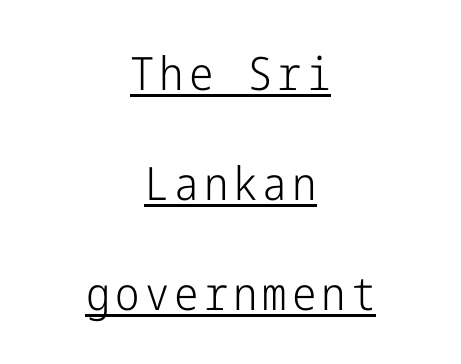
In designer terms, the underline attribute is active on this setting. The letters stand upright; this is a roman face. Which margin do the lines hug? Neither — every line sits in the middle. Does the type have serifs? No, each stem ends abruptly. Line spacing here is loose.
